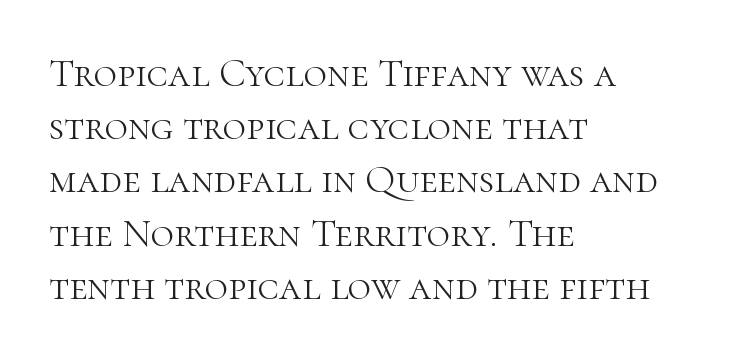
{"serif": "yes", "italic": "no", "bold": "no", "weight": "light", "width": "normal", "stroke_contrast": "high", "x_height": "medium", "monospaced": "no", "underline": "no", "align": "left", "line_spacing": "normal", "line_spacing_ratio": 1.33, "letter_spacing": "normal", "letter_spacing_em": 0.0, "glyph_px": 40}
